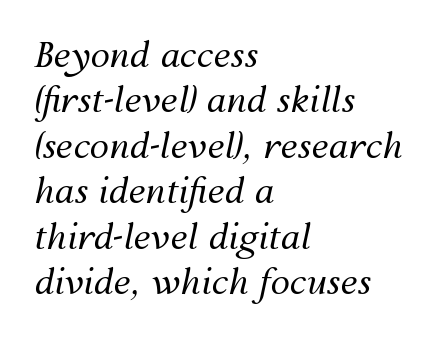
The image shows 35 px regular-weight type, italic (leaning right); set left-aligned, normal line spacing (1.3x), normal letter spacing, not underlined; medium stroke contrast and a medium x-height.
